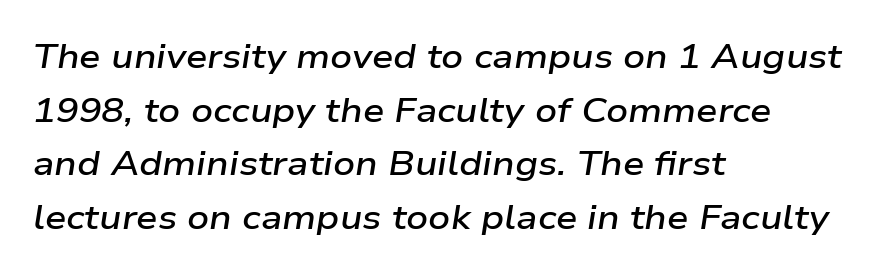
Q: Is the text bold? A: Semi-bold.
Q: Is the text italic (slanted)? A: Yes, it leans right by about 9 degrees.
Q: Is the text underlined? A: No.
Q: How is the paragraph aligned? A: Left-aligned.
Q: Is the spacing between letters normal or unusually wide? A: Normal.
Q: Is the spacing between lines tight, normal or loose? A: Normal.
Q: Width (condensed, normal, or wide)? A: Wide.
Q: Stroke contrast? A: Low.
Q: x-height? A: Medium.
Q: Monospaced? A: No.
